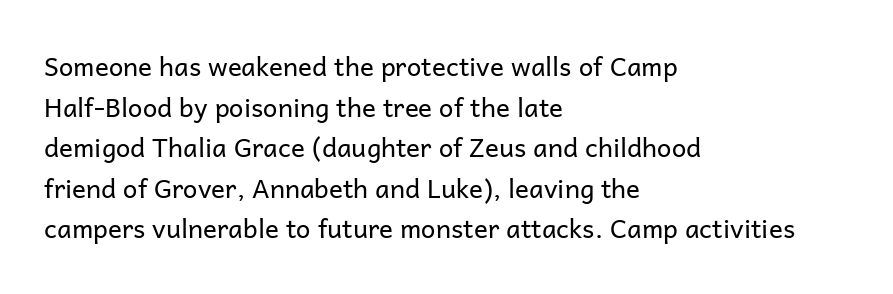
Q: Is the text bold? A: No.
Q: Is the text italic (slanted)? A: No, it is upright.
Q: Is the text underlined? A: No.
Q: How is the paragraph aligned? A: Left-aligned.
Q: Is the spacing between letters normal or unusually wide? A: Normal.
Q: Is the spacing between lines tight, normal or loose? A: Normal.
